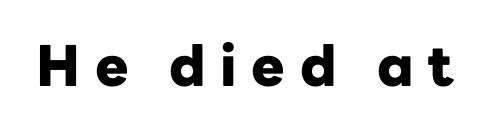
The image shows 56 px heavy sans-serif type, upright; set unusually wide letter spacing (+0.26 em), not underlined; low stroke contrast and a medium x-height.
